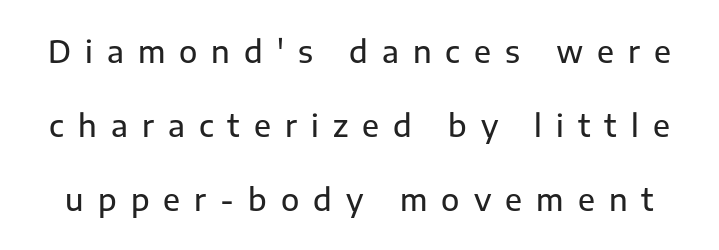
{"serif": "no", "italic": "no", "width": "normal", "stroke_contrast": "low", "x_height": "medium", "monospaced": "no", "underline": "no", "line_spacing": "loose", "line_spacing_ratio": 2.46, "letter_spacing": "wide", "letter_spacing_em": 0.47, "glyph_px": 30}
